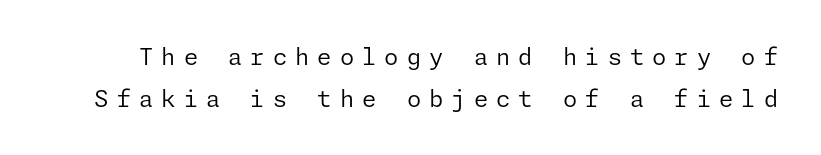
{"italic": "no", "bold": "no", "underline": "no", "line_spacing_ratio": 1.81, "letter_spacing": "wide", "letter_spacing_em": 0.35, "glyph_px": 23}
